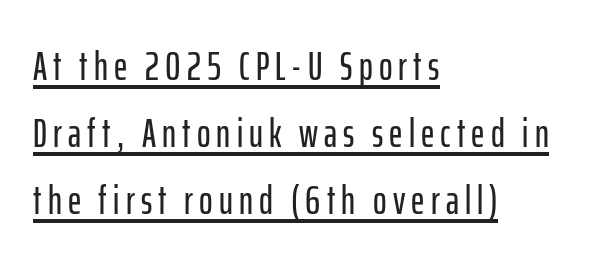
Q: Is the text italic (slanted)? A: No, it is upright.
Q: Is the typeface a serif or a sans-serif typeface? A: Sans-serif.
Q: Is the text underlined? A: Yes.
Q: How is the paragraph aligned? A: Left-aligned.
Q: Is the spacing between lines tight, normal or loose? A: Normal.
Q: Width (condensed, normal, or wide)? A: Condensed.
Q: Stroke contrast? A: Low.
Q: x-height? A: Medium.
Q: Monospaced? A: No.
